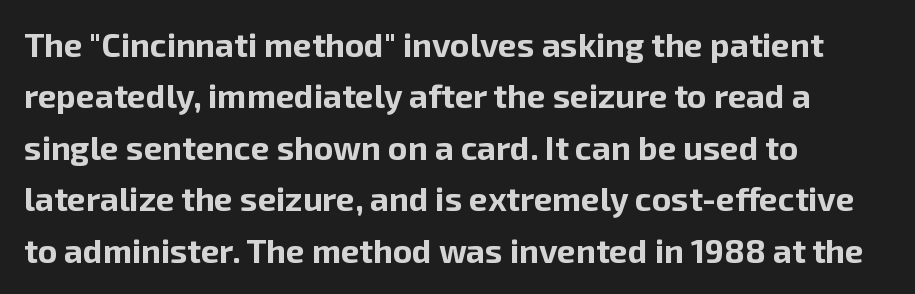
The image shows 33 px bold sans-serif type, upright; set left-aligned, normal line spacing (1.56x), normal letter spacing, not underlined; low stroke contrast and a medium x-height.
